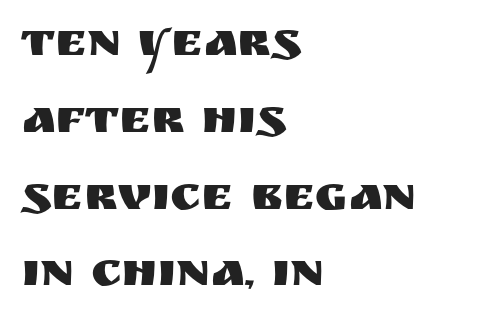
Q: Is the text italic (slanted)? A: No, it is upright.
Q: Is the typeface a serif or a sans-serif typeface? A: Sans-serif.
Q: Is the text underlined? A: No.
Q: How is the paragraph aligned? A: Left-aligned.
Q: Is the spacing between letters normal or unusually wide? A: Normal.
Q: Is the spacing between lines tight, normal or loose? A: Normal.
Q: Width (condensed, normal, or wide)? A: Normal.
Q: Stroke contrast? A: Medium.
Q: x-height? A: Large.
Q: Monospaced? A: No.
